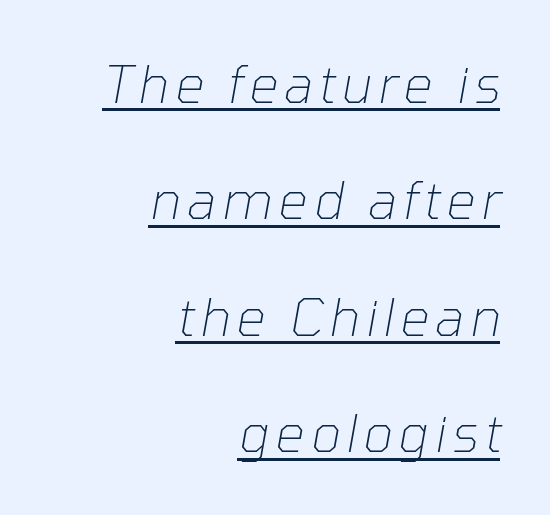
The image shows 52 px thin type, italic (leaning right); set right-aligned, loose line spacing (2.24x), underlined; low stroke contrast and a medium x-height.
